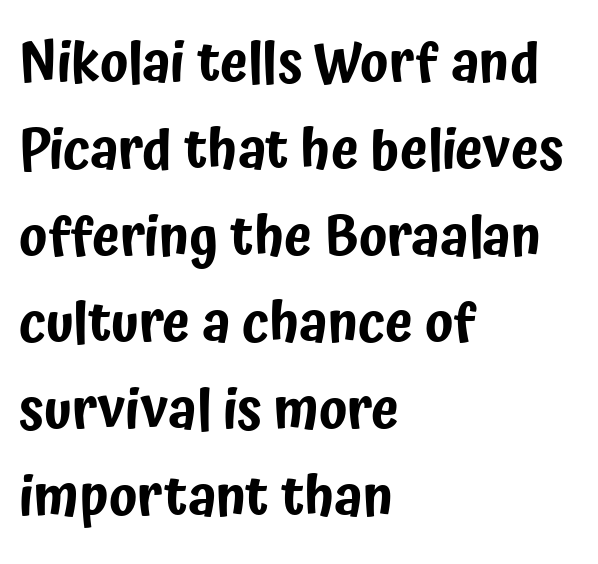
These lines sit exactly where default settings would place them. The horizontal fit of the characters is conventional and even. A typesetter would call this proportional, since set widths differ per character. The text was rendered using a sans face with plain stroke endings.
